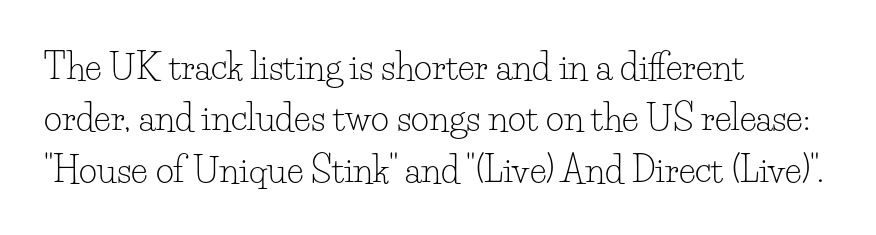
{"serif": "yes", "italic": "no", "bold": "no", "weight": "light", "width": "normal", "stroke_contrast": "low", "x_height": "small", "monospaced": "no", "underline": "no", "align": "left", "line_spacing": "normal", "line_spacing_ratio": 1.47, "letter_spacing": "normal", "letter_spacing_em": 0.0, "glyph_px": 35}
